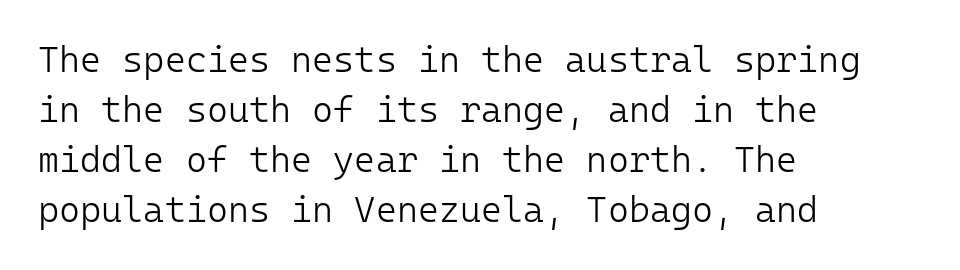
{"serif": "no", "italic": "no", "bold": "no", "weight": "light", "width": "normal", "stroke_contrast": "low", "x_height": "medium", "monospaced": "yes", "underline": "no", "align": "left", "line_spacing": "normal", "line_spacing_ratio": 1.39, "letter_spacing": "normal", "letter_spacing_em": 0.0, "glyph_px": 36}
